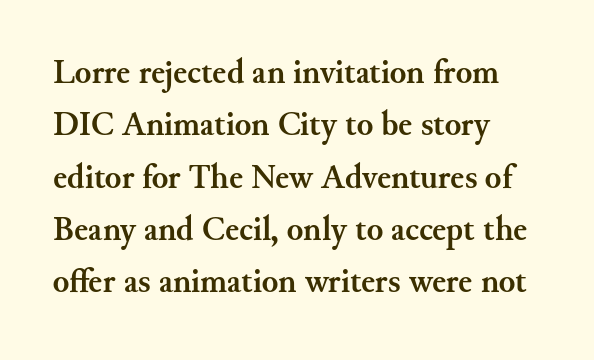
Q: Is the text bold? A: Yes.
Q: Is the text italic (slanted)? A: No, it is upright.
Q: Is the typeface a serif or a sans-serif typeface? A: Serif.
Q: Is the text underlined? A: No.
Q: How is the paragraph aligned? A: Left-aligned.
Q: Is the spacing between letters normal or unusually wide? A: Normal.
Q: Is the spacing between lines tight, normal or loose? A: Normal.
Q: Width (condensed, normal, or wide)? A: Normal.
Q: Stroke contrast? A: Medium.
Q: x-height? A: Small.
Q: Monospaced? A: No.
